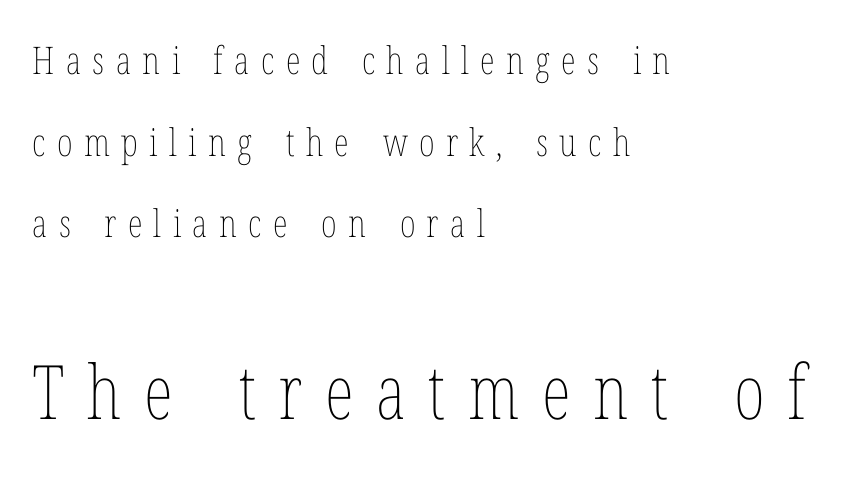
{"italic": "no", "bold": "no", "weight": "thin", "width": "condensed", "stroke_contrast": "low", "x_height": "medium", "monospaced": "no", "underline": "no", "align": "left", "line_spacing": "loose", "line_spacing_ratio": 2.15, "letter_spacing": "wide", "letter_spacing_em": 0.3, "larger_block": "second", "size_ratio": 1.97, "glyph_px": 75}
